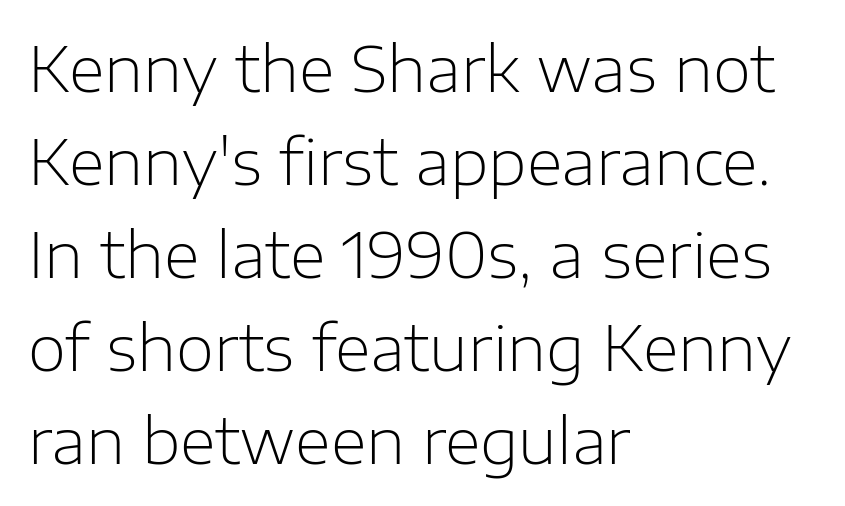
{"serif": "no", "italic": "no", "bold": "no", "weight": "light", "width": "normal", "stroke_contrast": "low", "x_height": "medium", "monospaced": "no", "underline": "no", "align": "left", "line_spacing": "normal", "line_spacing_ratio": 1.5, "letter_spacing": "normal", "letter_spacing_em": 0.0, "glyph_px": 62}
